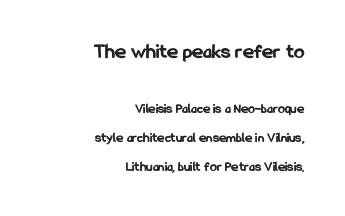
Q: Is the text bold? A: Yes.
Q: Is the text italic (slanted)? A: No, it is upright.
Q: Is the text underlined? A: No.
Q: How is the paragraph aligned? A: Right-aligned.
Q: Is the spacing between letters normal or unusually wide? A: Normal.
Q: Is the spacing between lines tight, normal or loose? A: Loose.
Q: Which block of text is set in a larger size, the first (top) or the second (bottom)? A: The first (top) one.
